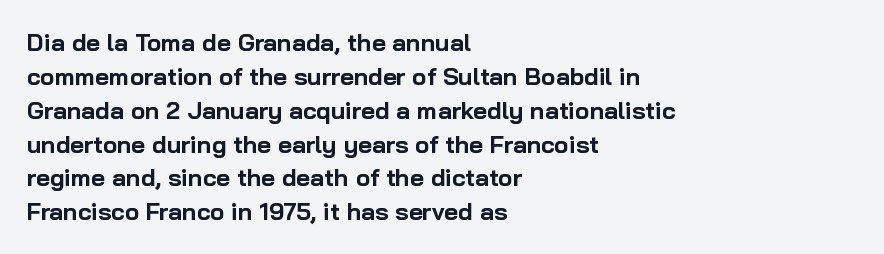
Check under the words: just untouched page. The lettering stays uniformly vertical, giving the passage a roman look. Does the weight exceed regular? Yes, all the way to bold. Leading: standard.
